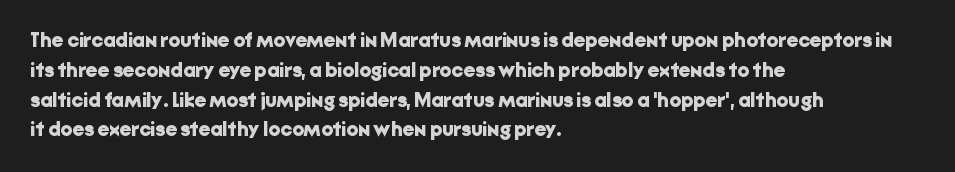
Q: Is the text bold? A: Yes.
Q: Is the text italic (slanted)? A: No, it is upright.
Q: Is the text underlined? A: No.
Q: How is the paragraph aligned? A: Left-aligned.
Q: Is the spacing between letters normal or unusually wide? A: Normal.
Q: Is the spacing between lines tight, normal or loose? A: Normal.
